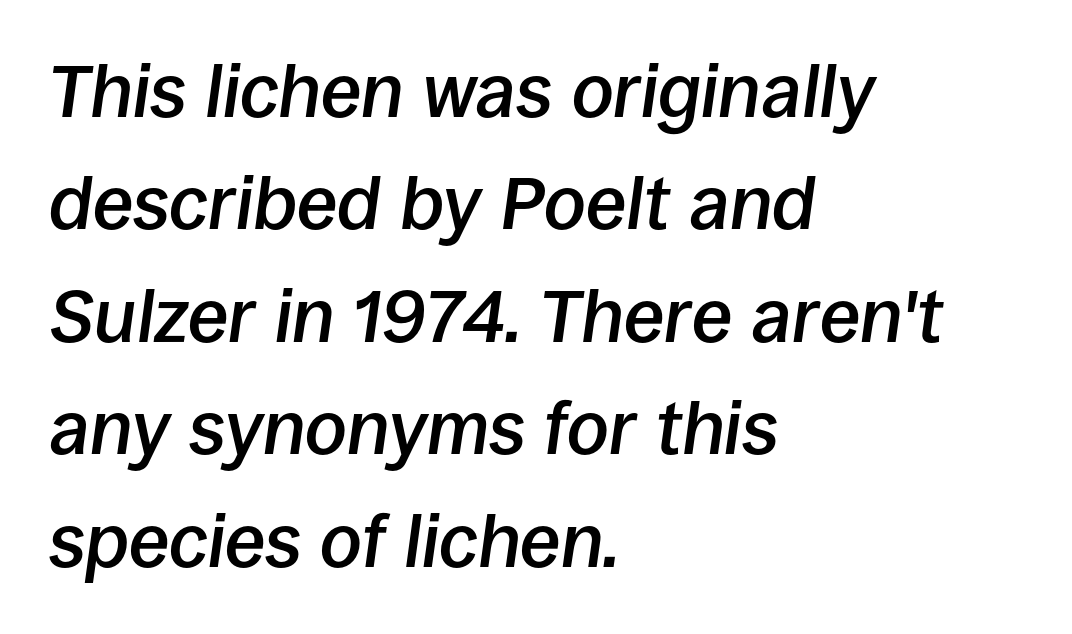
The typesetter chose a ragged-right arrangement here. Summary of vertical rhythm: regular, with standard interline spacing. Compared with typical body copy, the letter spacing here is the same. The typography opts for an oblique posture over an upright one. The letters are semibold — heavier than regular but short of a full bold.
